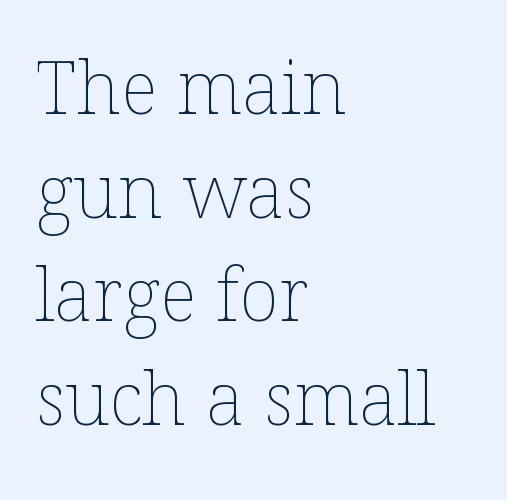
Do the characters align in a grid? No, the font is proportional. The typesetter chose a ragged-right arrangement here. Does the lettering tilt? It doesn't — this is upright. Leading: standard. The cut favours lightness, reaching ordinary text weight at its darkest. Tracking here is standard; glyphs follow each other at the usual distance.
